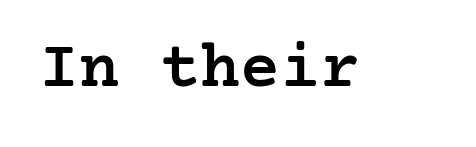
{"serif": "yes", "italic": "no", "bold": "semi", "weight": "semibold", "width": "normal", "stroke_contrast": "low", "x_height": "medium", "underline": "no", "letter_spacing": "normal", "letter_spacing_em": 0.0, "glyph_px": 67}
